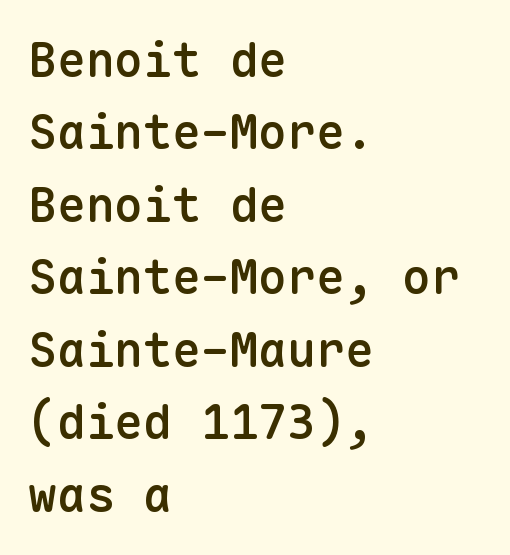
{"serif": "no", "italic": "no", "bold": "semi", "weight": "semibold", "width": "normal", "stroke_contrast": "low", "x_height": "medium", "monospaced": "yes", "underline": "no", "align": "left", "line_spacing": "normal", "line_spacing_ratio": 1.51, "letter_spacing": "normal", "letter_spacing_em": 0.0, "glyph_px": 48}
